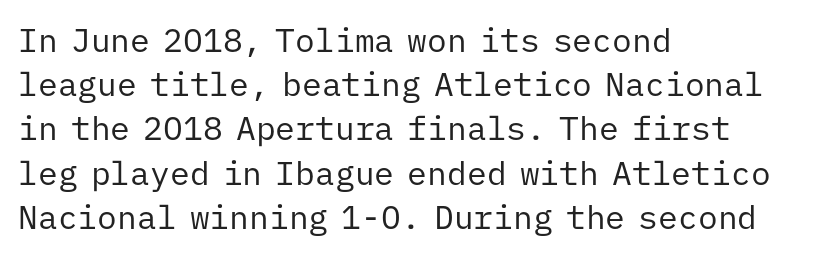
Q: Is the text bold? A: No.
Q: Is the text italic (slanted)? A: No, it is upright.
Q: Is the typeface a serif or a sans-serif typeface? A: Sans-serif.
Q: Is the text underlined? A: No.
Q: How is the paragraph aligned? A: Left-aligned.
Q: Is the spacing between letters normal or unusually wide? A: Normal.
Q: Is the spacing between lines tight, normal or loose? A: Normal.
Q: Width (condensed, normal, or wide)? A: Normal.
Q: Stroke contrast? A: Low.
Q: x-height? A: Medium.
Q: Monospaced? A: Yes.
